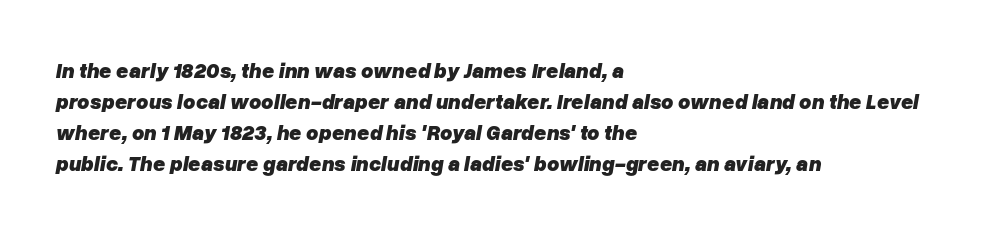
The image shows 21 px bold type, italic (leaning right); set left-aligned, normal line spacing (1.48x), normal letter spacing, not underlined.
